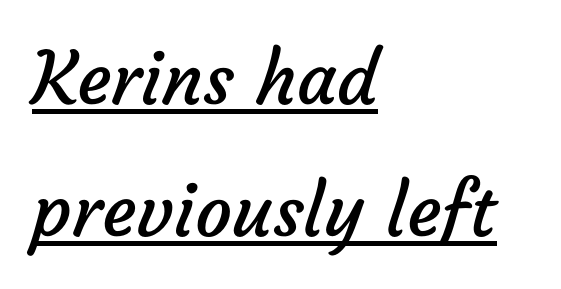
{"serif": "no", "bold": "no", "weight": "regular", "width": "normal", "stroke_contrast": "low", "x_height": "medium", "monospaced": "no", "underline": "yes", "align": "left", "line_spacing_ratio": 1.81, "letter_spacing": "normal", "letter_spacing_em": 0.0, "glyph_px": 73}
